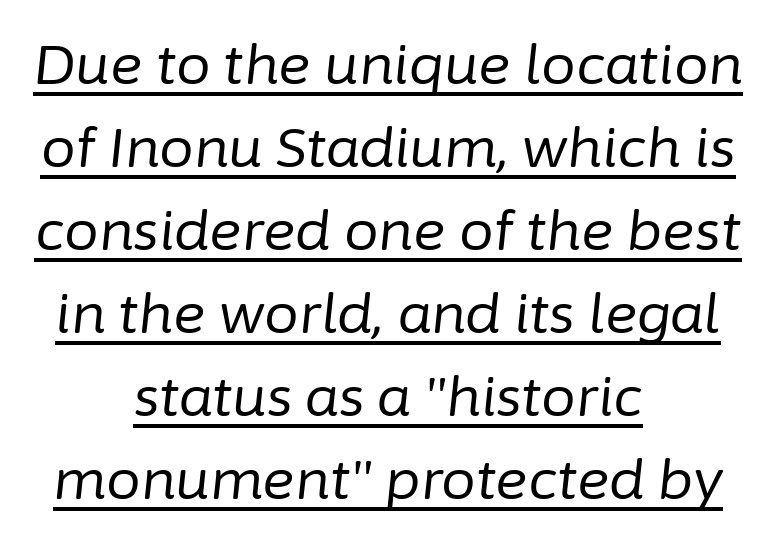
Q: Is the text bold? A: No.
Q: Is the text italic (slanted)? A: Yes, it leans right by about 6 degrees.
Q: Is the text underlined? A: Yes.
Q: How is the paragraph aligned? A: Centered.
Q: Is the spacing between letters normal or unusually wide? A: Normal.
Q: Is the spacing between lines tight, normal or loose? A: Normal.
Q: Width (condensed, normal, or wide)? A: Normal.
Q: Stroke contrast? A: Low.
Q: x-height? A: Medium.
Q: Monospaced? A: No.
